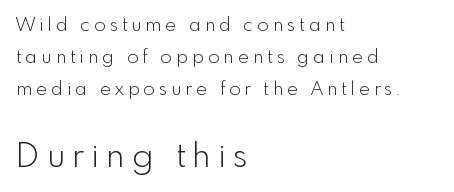
Q: Is the text bold? A: No.
Q: Is the text italic (slanted)? A: No, it is upright.
Q: Is the typeface a serif or a sans-serif typeface? A: Sans-serif.
Q: Is the text underlined? A: No.
Q: How is the paragraph aligned? A: Left-aligned.
Q: Is the spacing between letters normal or unusually wide? A: Unusually wide.
Q: Is the spacing between lines tight, normal or loose? A: Normal.
Q: Which block of text is set in a larger size, the first (top) or the second (bottom)? A: The second (bottom) one.
Q: Width (condensed, normal, or wide)? A: Normal.
Q: x-height? A: Small.
Q: Monospaced? A: No.
